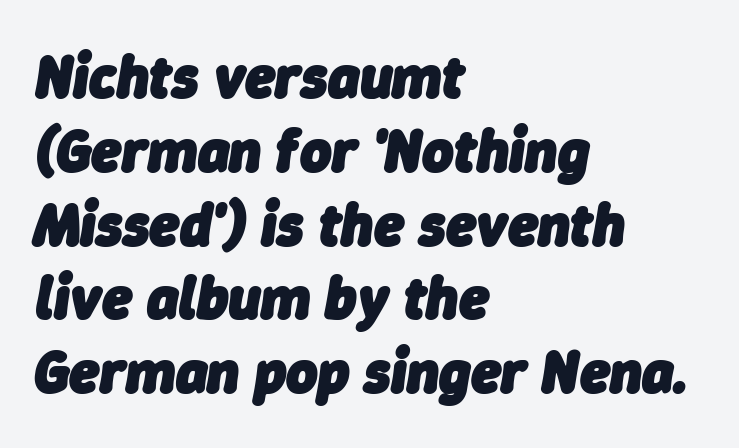
The image shows 60 px heavy type, italic (leaning right); set left-aligned, line spacing 1.23x, normal letter spacing, not underlined; low stroke contrast and a medium x-height.
